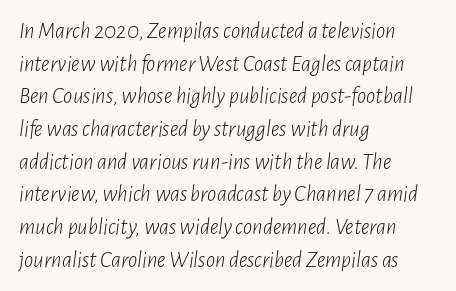
The image shows 23 px text type, italic (leaning right); set left-aligned, normal line spacing (1.42x), normal letter spacing, not underlined.
